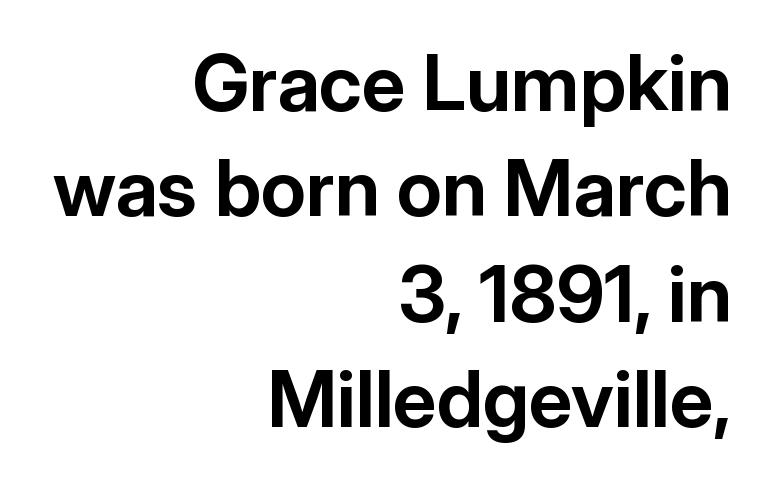
{"serif": "no", "italic": "no", "bold": "yes", "weight": "bold", "width": "normal", "stroke_contrast": "low", "x_height": "medium", "monospaced": "no", "underline": "no", "align": "right", "line_spacing": "normal", "line_spacing_ratio": 1.35, "letter_spacing": "normal", "letter_spacing_em": 0.0, "glyph_px": 78}
